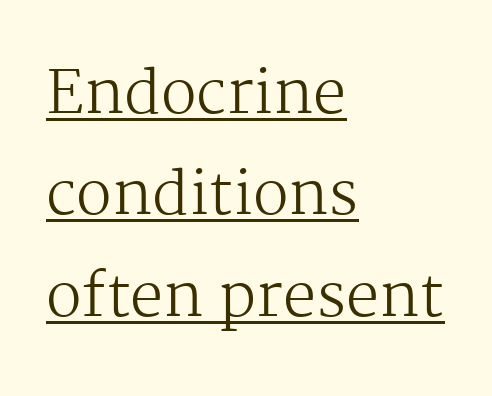
Between one letter and the next there's only the usual sliver of space. Upright lettering throughout. The face used here is proportionally spaced, like ordinary book or web type. Observe the serifs anchoring each vertical stroke in this sample.
